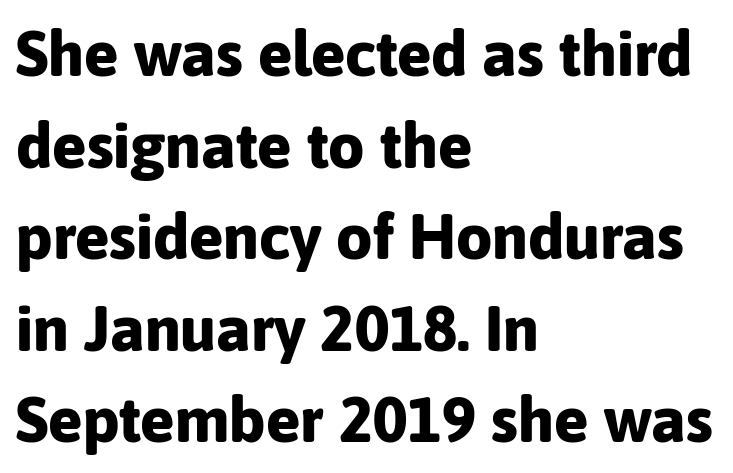
Is there any slant? The stems are plumb. These lines are rendered in a variable-pitch font. In terms of letterform style, serifs are entirely absent. The rendering uses a bold face; every stroke is thick and dark. Horizontally, the lines are justified to the leading edge only. Here the glyphs are tracked normally, forming tight word shapes.
